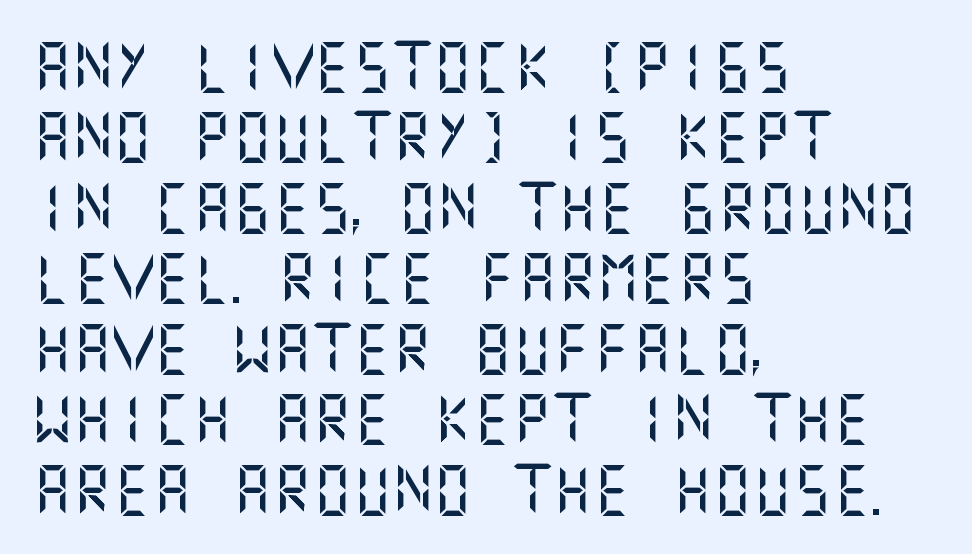
The specimen omits any rule beneath the text block's lines. Summary of vertical rhythm: regular, with standard interline spacing. Default kerning and tracking; the words read as compact shapes. Vertical strokes here are truly vertical.
